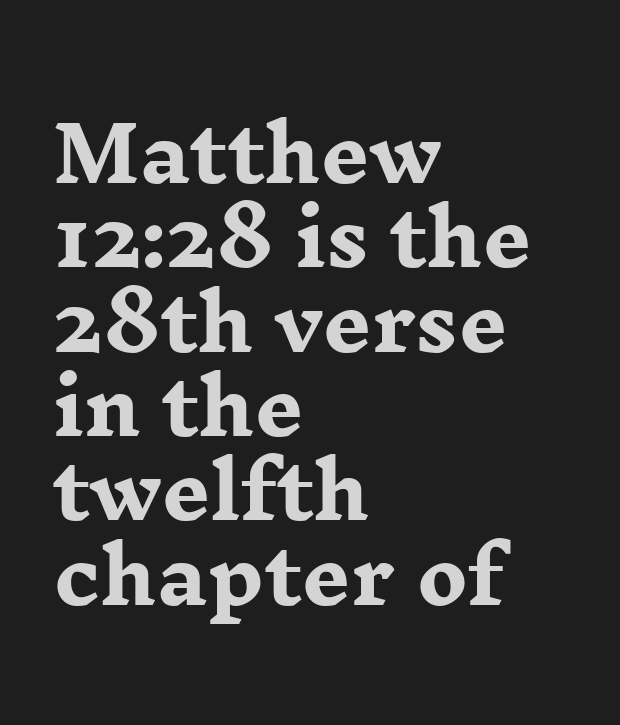
The designer went with a serif here, giving each stem small feet. Successive baselines arrive quickly, one right under another. The baseline area is clear. You could not count columns in this text — the font is proportionally spaced.
